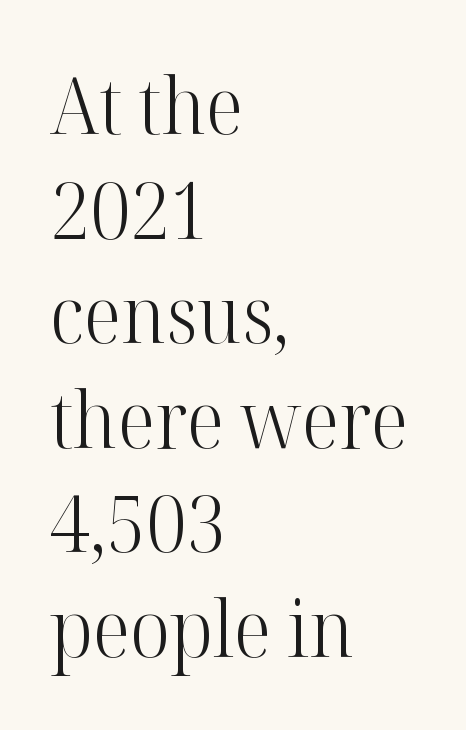
If you drew a ruler down the left edge, every line would touch it. Letter spacing: default. Quick note: underline off. Weight: regular or lighter. Posture: vertical. The characters display serif detailing at their extremities.
